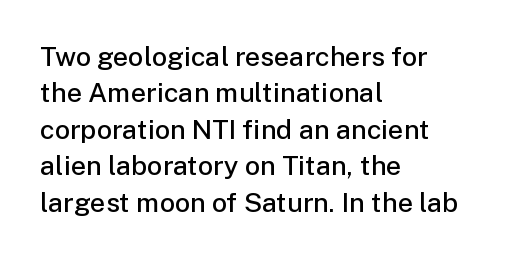
{"italic": "no", "bold": "semi", "underline": "no", "align": "left", "line_spacing": "normal", "line_spacing_ratio": 1.35, "letter_spacing": "normal", "letter_spacing_em": 0.0, "glyph_px": 27}
